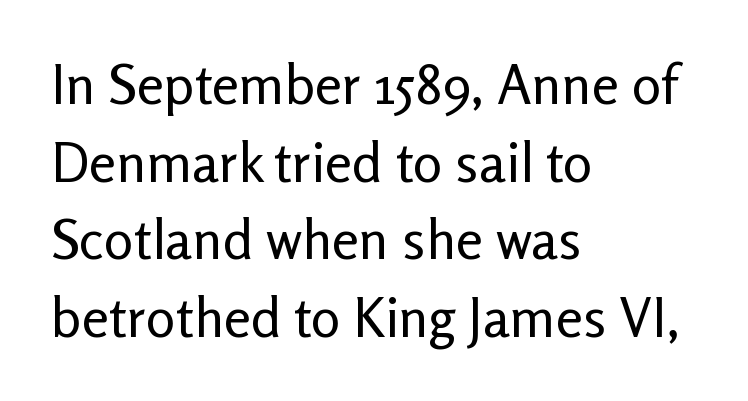
Q: Is the text bold? A: No.
Q: Is the text italic (slanted)? A: No, it is upright.
Q: Is the typeface a serif or a sans-serif typeface? A: Sans-serif.
Q: Is the text underlined? A: No.
Q: How is the paragraph aligned? A: Left-aligned.
Q: Is the spacing between letters normal or unusually wide? A: Normal.
Q: Is the spacing between lines tight, normal or loose? A: Normal.
Q: Width (condensed, normal, or wide)? A: Normal.
Q: Stroke contrast? A: Low.
Q: x-height? A: Medium.
Q: Monospaced? A: No.
